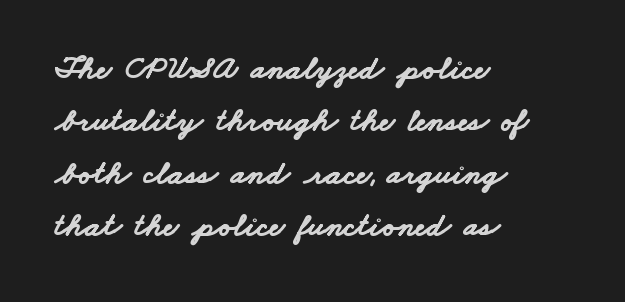
Descender tails drop into unmarked territory. The ragged edge is on the right, which tells us the setting is flush left. Spacing verdict: proportional, widths tailored to each character. The horizontal fit of the characters is conventional and even. Check where the strokes stop: nothing finishes them off — pure sans. Weight: bold.
